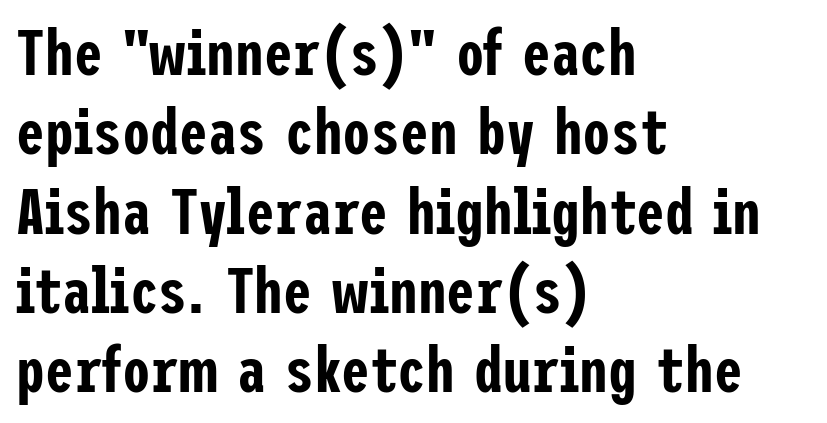
Quick note: not italic, upright. Nobody touched the tracking dial on this one. A clean baseline with only descenders dipping below it. This sample uses a sans-serif face. The compositor pushed each line to the left boundary.
